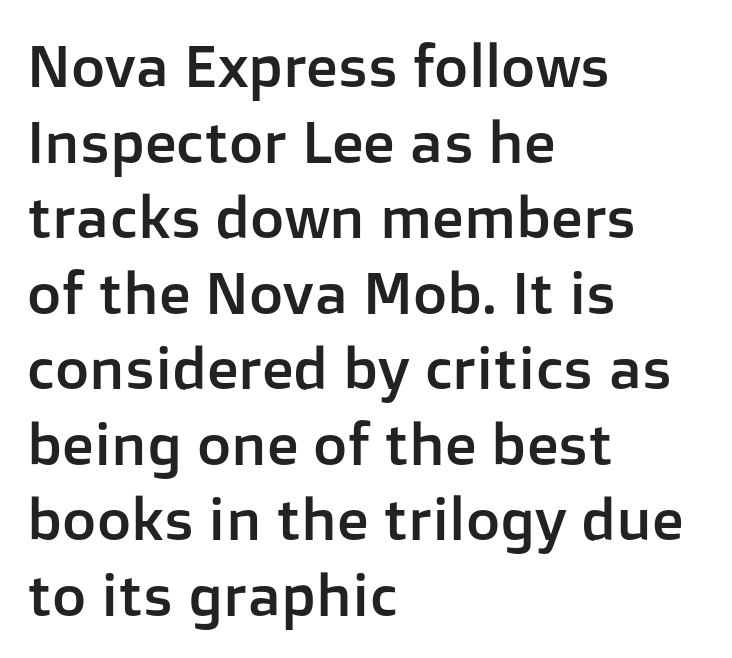
{"serif": "no", "italic": "no", "width": "normal", "stroke_contrast": "low", "x_height": "medium", "monospaced": "no", "underline": "no", "align": "left", "line_spacing": "normal", "line_spacing_ratio": 1.28, "letter_spacing": "normal", "letter_spacing_em": 0.0, "glyph_px": 59}
